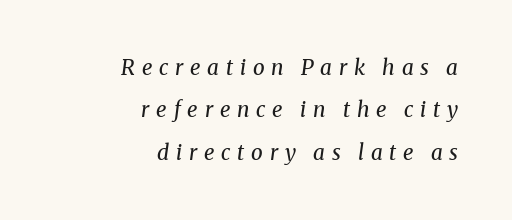
Is the stroke heavy? The answer is a plain regular-or-lighter. The letterforms stand isolated, each surrounded by extra space. Every character sits at an angle, as italics do. Layout note: lines flush right. The specimen omits any rule beneath the text block's lines.
